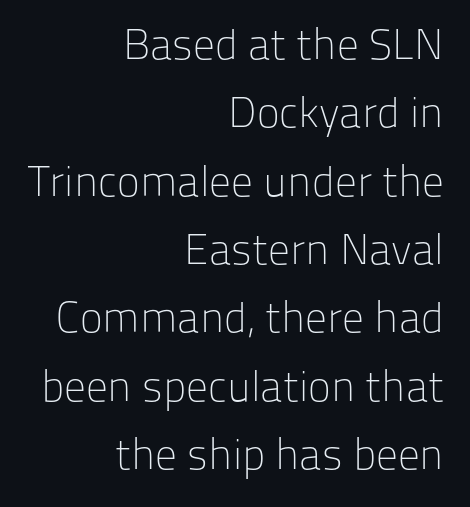
Summary of weight: not heavy and not bold. Style check: upright. The letters carry no serifs — their stems end cleanly without finishing strokes. Here the designer chose a conventional face with non-uniform glyph widths. Letters rest on an invisible, unmarked baseline. Honestly, the row spacing looks completely unremarkable.
